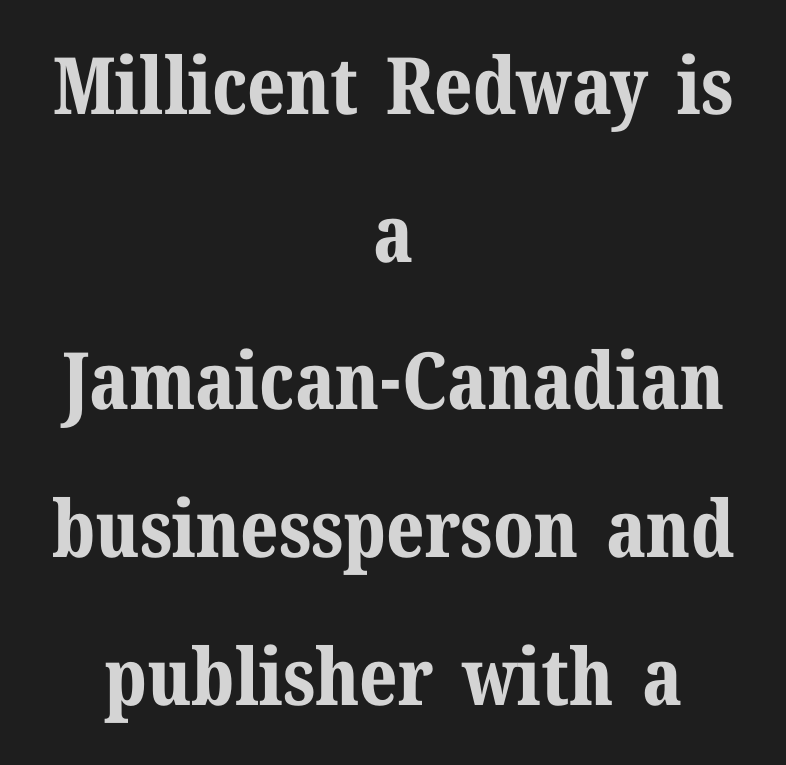
Q: Is the text bold? A: Yes.
Q: Is the text italic (slanted)? A: No, it is upright.
Q: Is the typeface a serif or a sans-serif typeface? A: Serif.
Q: Is the text underlined? A: No.
Q: How is the paragraph aligned? A: Centered.
Q: Is the spacing between letters normal or unusually wide? A: Normal.
Q: Width (condensed, normal, or wide)? A: Normal.
Q: Stroke contrast? A: Medium.
Q: x-height? A: Medium.
Q: Monospaced? A: No.
